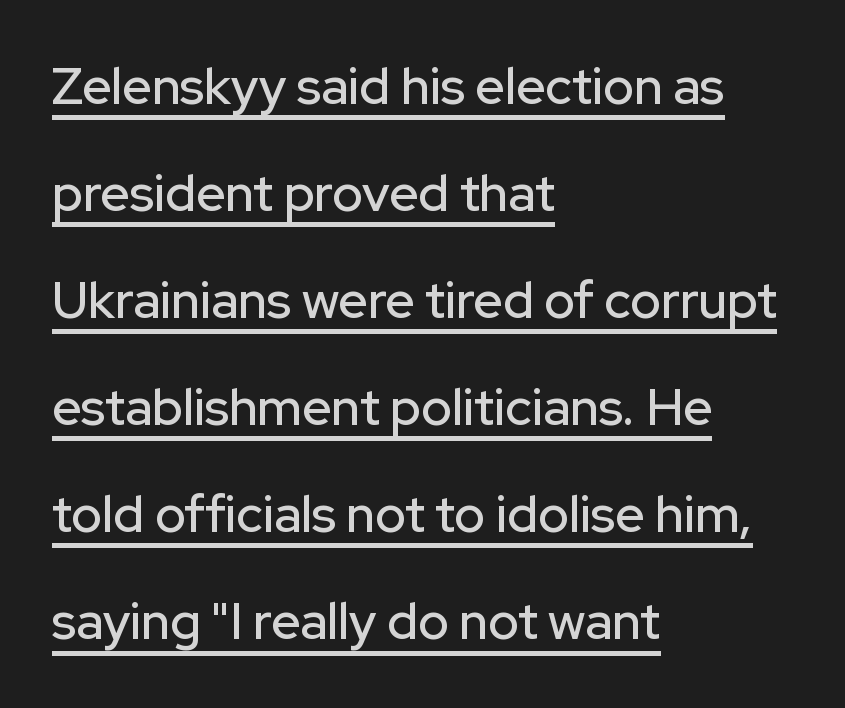
All the whitespace from short lines collects on the right. The passage shown is typeset with a sans-serif family. You could not count columns in this text — the font is proportionally spaced. Baseline-to-baseline distance is far greater than the letter height. Glyph-to-glyph distance matches everyday printed text. Vertical strokes here are truly vertical.
